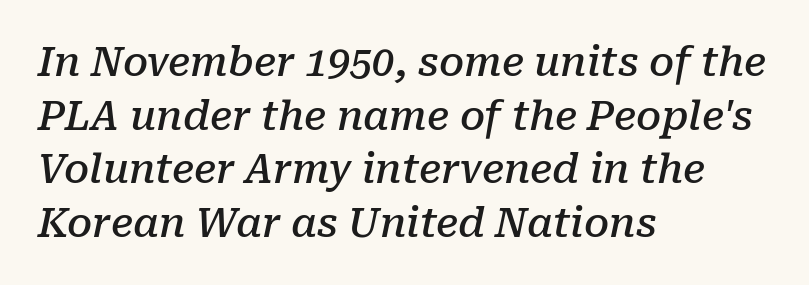
{"serif": "yes", "italic": "yes", "lean": "right", "slant_degrees": 10, "bold": "semi", "weight": "semibold", "width": "normal", "stroke_contrast": "low", "x_height": "medium", "monospaced": "no", "underline": "no", "align": "left", "line_spacing": "normal", "line_spacing_ratio": 1.34, "letter_spacing": "normal", "letter_spacing_em": 0.0, "glyph_px": 40}
